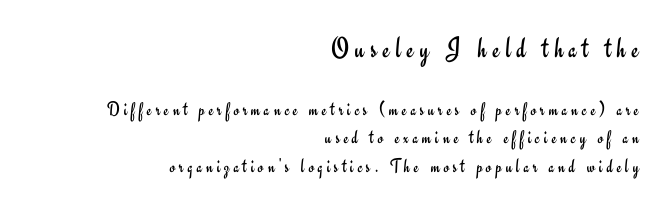
{"serif": "no", "bold": "no", "weight": "regular", "width": "normal", "stroke_contrast": "low", "x_height": "small", "monospaced": "no", "underline": "no", "align": "right", "line_spacing": "normal", "line_spacing_ratio": 1.43, "letter_spacing": "wide", "letter_spacing_em": 0.2, "larger_block": "first", "size_ratio": 1.5, "glyph_px": 30}
